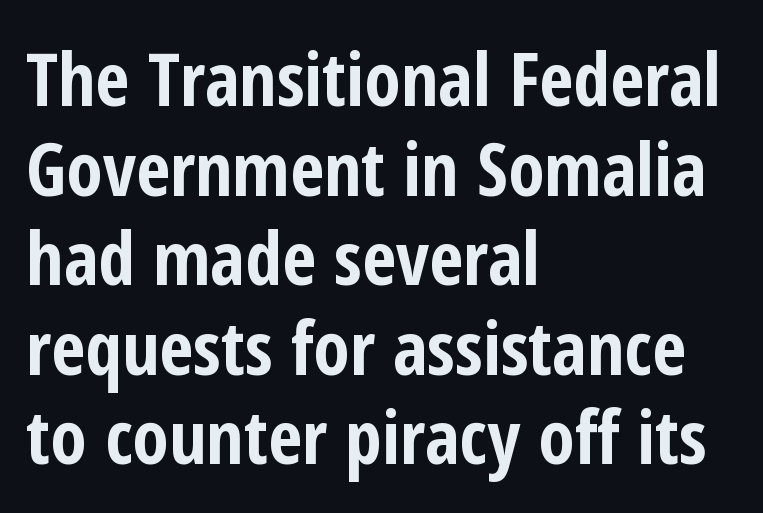
This rendering uses left alignment, leaving the right contour irregular. Each row of text sits above clean, open space. Ordinary non-slanted type is in use. Look at the stroke-to-counter ratio: heavy, a bold.
